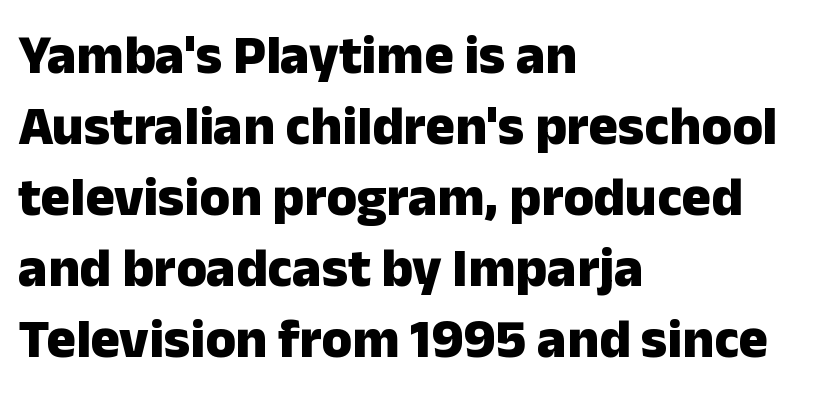
The image shows 55 px heavy sans-serif type, upright; set left-aligned, normal line spacing (1.29x), normal letter spacing, not underlined; low stroke contrast and a medium x-height.
